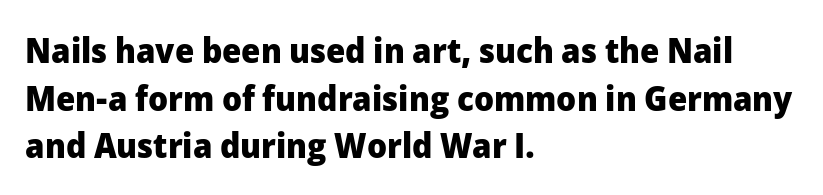
{"serif": "no", "italic": "no", "bold": "yes", "weight": "heavy", "width": "normal", "stroke_contrast": "low", "x_height": "medium", "monospaced": "no", "underline": "no", "align": "left", "line_spacing": "normal", "line_spacing_ratio": 1.36, "letter_spacing": "normal", "letter_spacing_em": 0.0, "glyph_px": 35}
